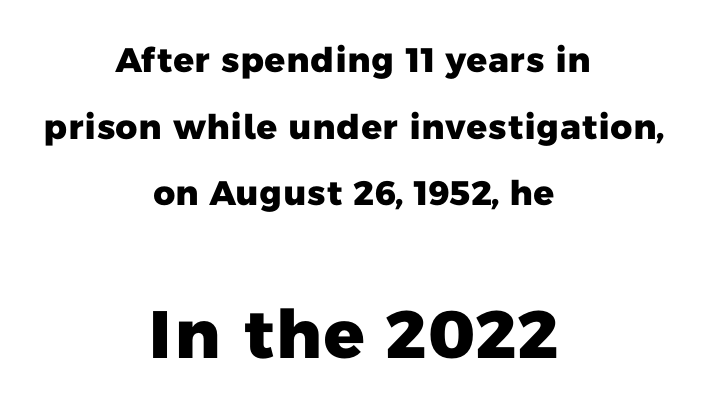
The image shows 67 px heavy sans-serif type; set centered, loose line spacing (1.96x), normal letter spacing, not underlined; the second (bottom) block is 1.97x larger; low stroke contrast and a medium x-height.
